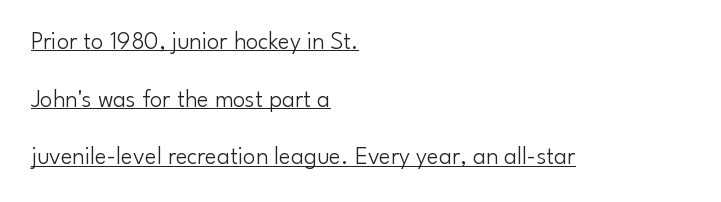
{"italic": "no", "bold": "no", "underline": "yes", "align": "left", "line_spacing": "loose", "line_spacing_ratio": 2.31, "letter_spacing": "normal", "letter_spacing_em": 0.0, "glyph_px": 25}
